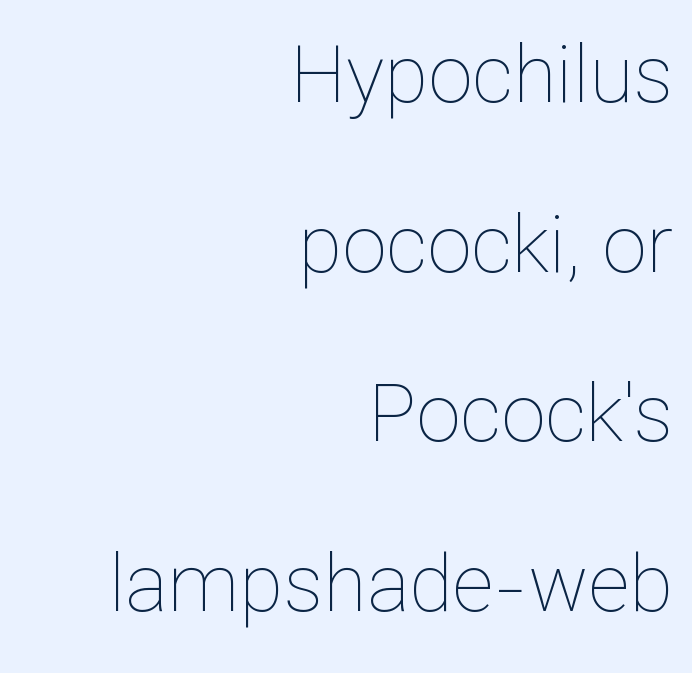
If you drew a ruler down the right edge, every line would touch it. Glyph-to-glyph distance matches everyday printed text. The space beneath each line is pristine and unruled. Is the stroke heavy? The answer is a plain regular-or-lighter.
